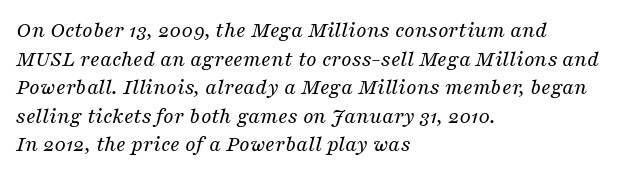
{"italic": "yes", "lean": "right", "slant_degrees": 16, "bold": "no", "underline": "no", "align": "left", "line_spacing_ratio": 1.24, "letter_spacing": "normal", "letter_spacing_em": 0.0, "glyph_px": 23}
